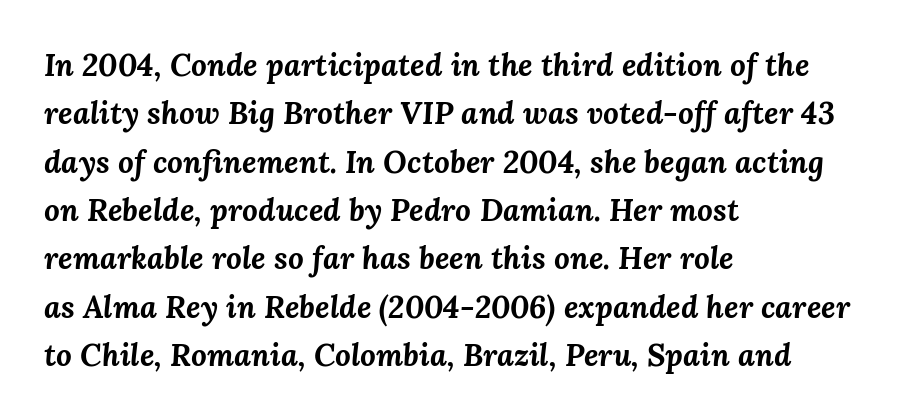
{"italic": "yes", "lean": "right", "slant_degrees": 3, "bold": "yes", "weight": "bold", "width": "normal", "stroke_contrast": "medium", "x_height": "medium", "monospaced": "no", "underline": "no", "align": "left", "line_spacing": "normal", "line_spacing_ratio": 1.56, "letter_spacing": "normal", "letter_spacing_em": 0.0, "glyph_px": 31}
